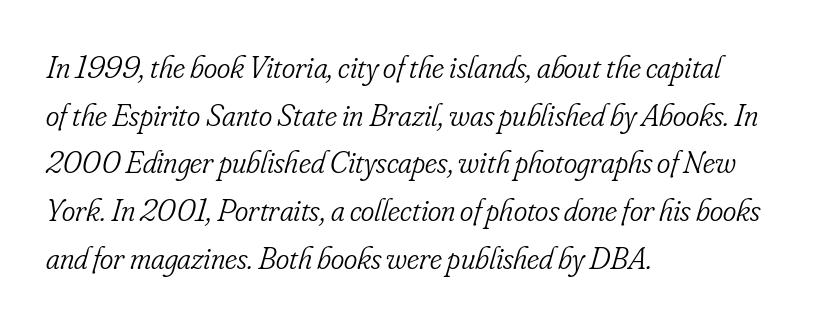
{"serif": "yes", "italic": "yes", "lean": "right", "slant_degrees": 16, "bold": "no", "weight": "light", "width": "condensed", "stroke_contrast": "low", "x_height": "small", "monospaced": "no", "underline": "no", "align": "left", "line_spacing": "normal", "line_spacing_ratio": 1.49, "letter_spacing": "normal", "letter_spacing_em": 0.0, "glyph_px": 32}
